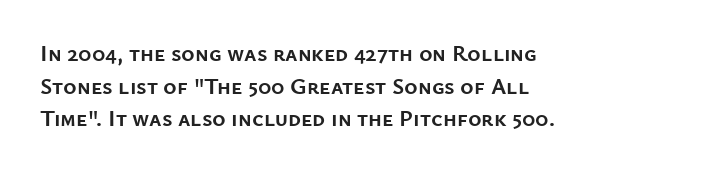
Q: Is the text bold? A: Yes.
Q: Is the text italic (slanted)? A: No, it is upright.
Q: Is the text underlined? A: No.
Q: How is the paragraph aligned? A: Left-aligned.
Q: Is the spacing between letters normal or unusually wide? A: Normal.
Q: Is the spacing between lines tight, normal or loose? A: Normal.
